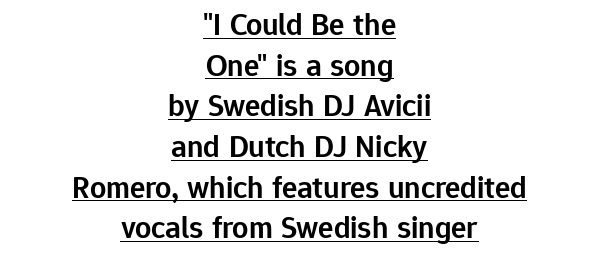
Q: Is the text bold? A: Semi-bold.
Q: Is the text italic (slanted)? A: No, it is upright.
Q: Is the typeface a serif or a sans-serif typeface? A: Sans-serif.
Q: Is the text underlined? A: Yes.
Q: How is the paragraph aligned? A: Centered.
Q: Is the spacing between letters normal or unusually wide? A: Normal.
Q: Is the spacing between lines tight, normal or loose? A: Normal.
Q: Width (condensed, normal, or wide)? A: Normal.
Q: Stroke contrast? A: Low.
Q: x-height? A: Medium.
Q: Monospaced? A: No.
